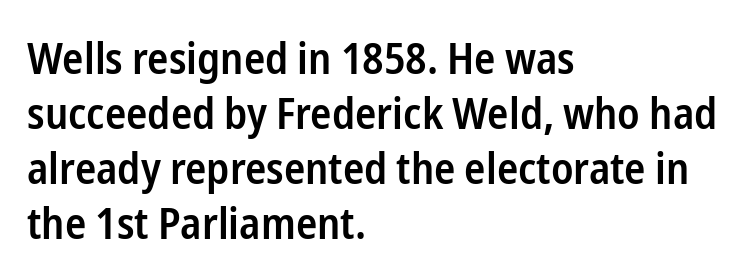
The rendering uses a moderate line-height, typical for paragraphs. Compared with a centered layout, this one pins lines to the left instead. This is moderately heavy type, rendered in semibold. The horizontal fit of the characters is conventional and even. Classification — sans serif.
